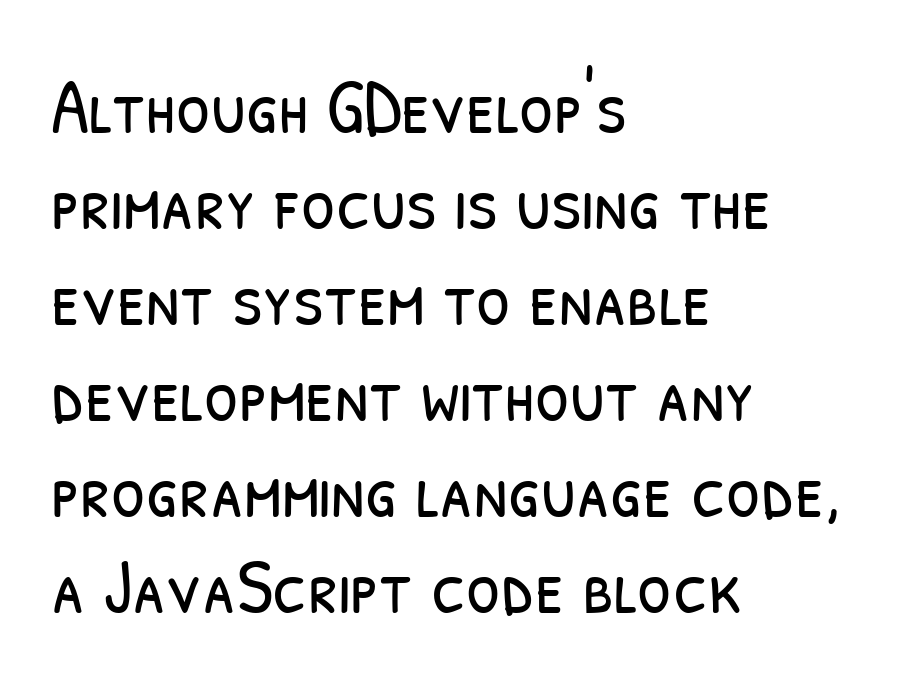
Just letters on the line, the space beneath them empty. Do the characters align in a grid? No, the font is proportional. No heavy texture on the line: the type isn't bold. Check where the strokes stop: nothing finishes them off — pure sans.
